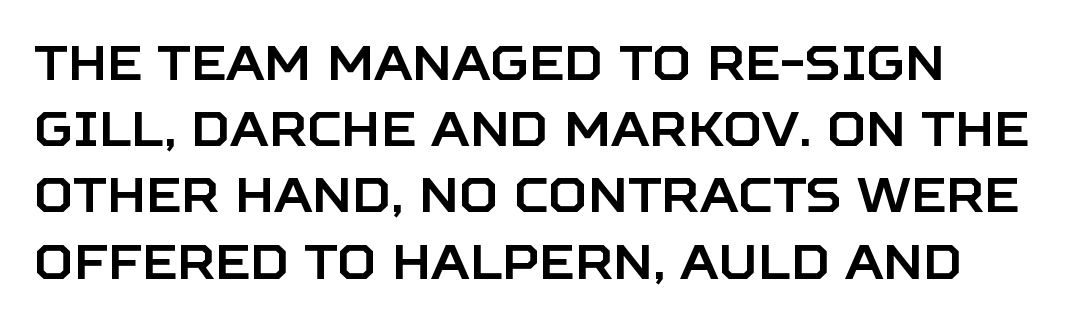
{"serif": "no", "italic": "no", "width": "normal", "stroke_contrast": "low", "x_height": "large", "monospaced": "no", "underline": "no", "align": "left", "line_spacing": "normal", "line_spacing_ratio": 1.38, "letter_spacing": "normal", "letter_spacing_em": 0.0, "glyph_px": 48}
